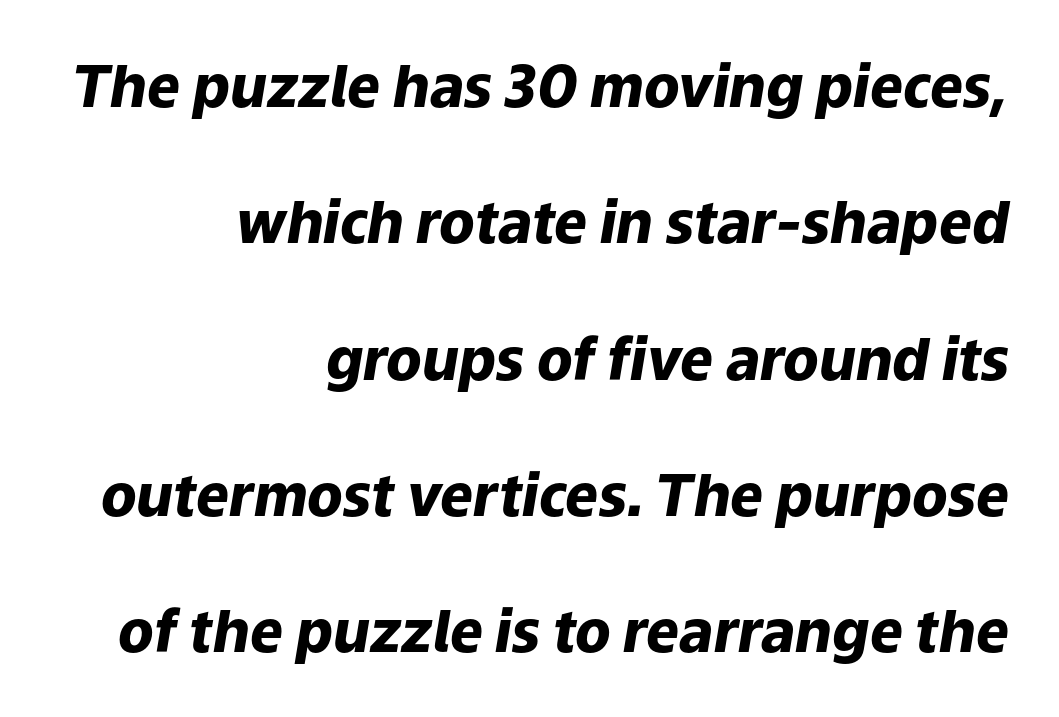
Q: Is the text bold? A: Yes.
Q: Is the text italic (slanted)? A: Yes, it leans right by about 9 degrees.
Q: Is the text underlined? A: No.
Q: How is the paragraph aligned? A: Right-aligned.
Q: Is the spacing between letters normal or unusually wide? A: Normal.
Q: Is the spacing between lines tight, normal or loose? A: Loose.
Q: Width (condensed, normal, or wide)? A: Normal.
Q: Stroke contrast? A: Low.
Q: x-height? A: Medium.
Q: Monospaced? A: No.
